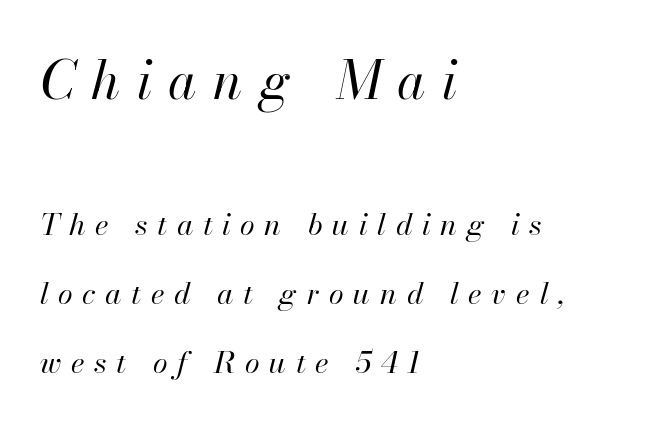
{"italic": "yes", "lean": "right", "slant_degrees": 13, "bold": "no", "weight": "regular", "width": "normal", "stroke_contrast": "high", "x_height": "small", "monospaced": "no", "underline": "no", "align": "left", "line_spacing": "loose", "line_spacing_ratio": 2.3, "letter_spacing": "wide", "letter_spacing_em": 0.32, "larger_block": "first", "size_ratio": 1.73, "glyph_px": 52}
